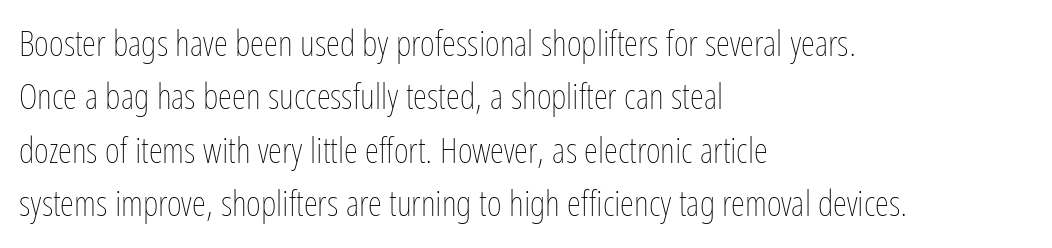
The image shows 36 px thin, condensed type, upright; set left-aligned, normal line spacing (1.48x), normal letter spacing, not underlined; low stroke contrast and a medium x-height.
